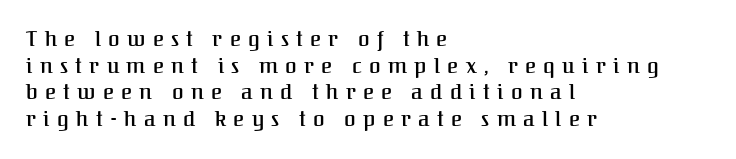
Is the block centered? No — it sits flush against the left margin. These lines sit exactly where default settings would place them. Every character sits straight up, as roman type does. You could only call the tracking loose — the letters float apart.
